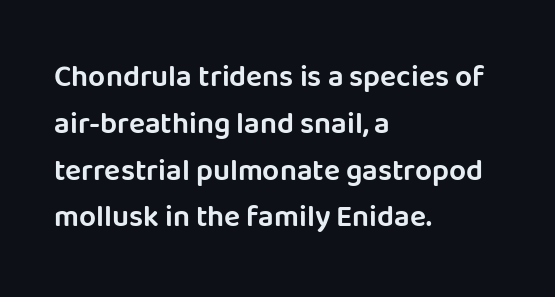
The image shows 30 px sans-serif type, upright; set left-aligned, normal line spacing (1.56x), normal letter spacing, not underlined; low stroke contrast and a large x-height.
